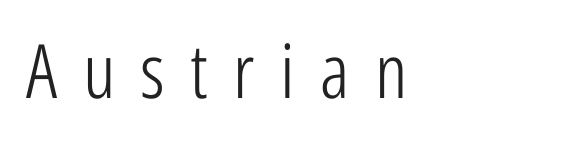
The image shows 75 px light, condensed sans-serif type, upright; set left-aligned, unusually wide letter spacing (+0.34 em), not underlined; low stroke contrast and a medium x-height.
